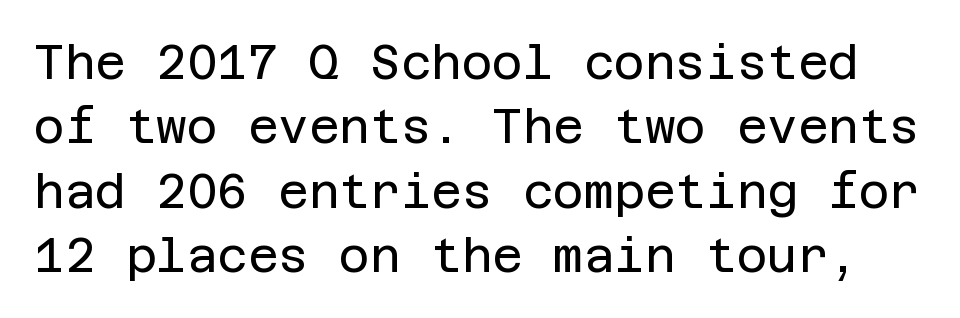
Type style note: lacks serifs. Rendered with straight, roman letterforms. Clear beneath every line of the passage. Caption: standard tracking, unaltered. The letterforms sit at book weight or below.
